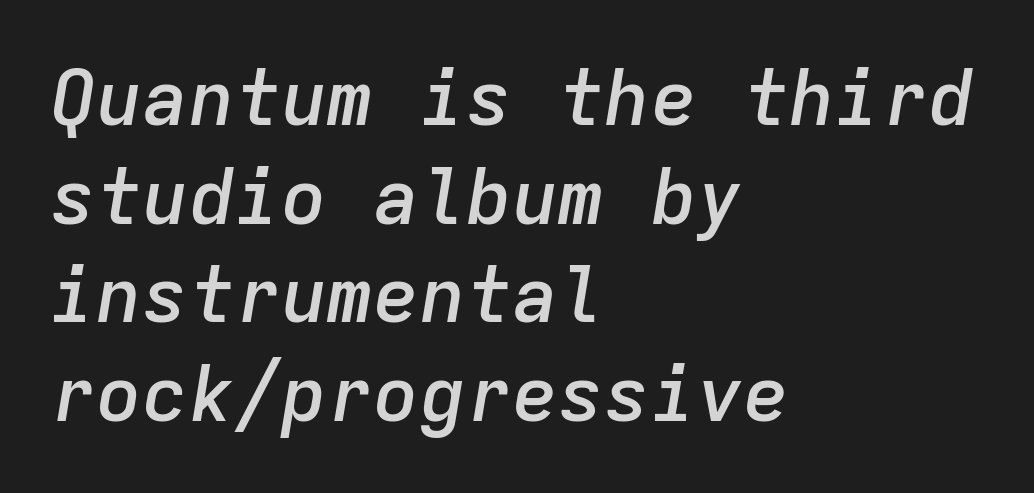
If you drew a ruler down the left edge, every line would touch it. Glance below the letters and you will spot only blank space. Each letter, wide or thin by design, is forced into the same width here. Rows of type keep a routine distance in the vertical direction.
